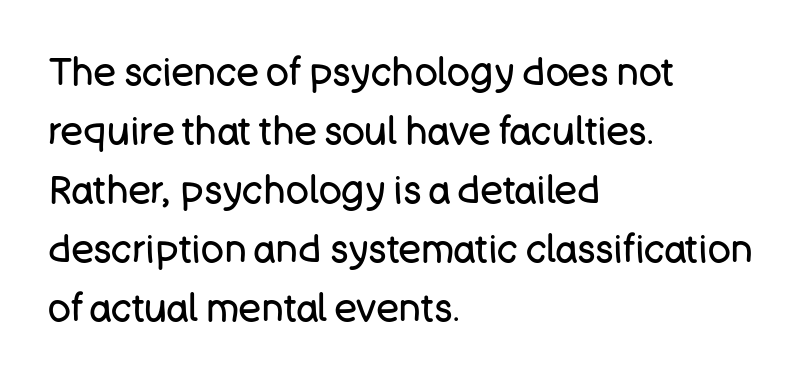
{"serif": "no", "italic": "no", "bold": "no", "weight": "regular", "width": "normal", "stroke_contrast": "low", "x_height": "large", "monospaced": "no", "underline": "no", "align": "left", "line_spacing": "normal", "line_spacing_ratio": 1.55, "letter_spacing": "normal", "letter_spacing_em": 0.0, "glyph_px": 38}
